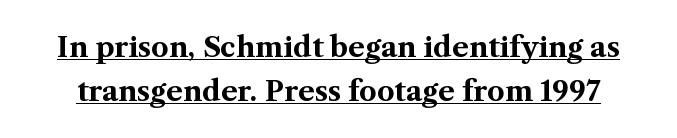
Q: Is the text bold? A: Yes.
Q: Is the text italic (slanted)? A: No, it is upright.
Q: Is the typeface a serif or a sans-serif typeface? A: Serif.
Q: Is the text underlined? A: Yes.
Q: Is the spacing between letters normal or unusually wide? A: Normal.
Q: Is the spacing between lines tight, normal or loose? A: Normal.
Q: Width (condensed, normal, or wide)? A: Normal.
Q: Stroke contrast? A: Medium.
Q: x-height? A: Medium.
Q: Monospaced? A: No.
